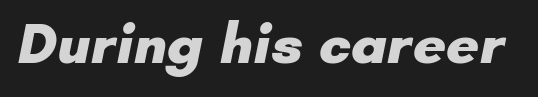
The image shows 58 px heavy sans-serif type; set normal letter spacing, not underlined; low stroke contrast and a small x-height.
